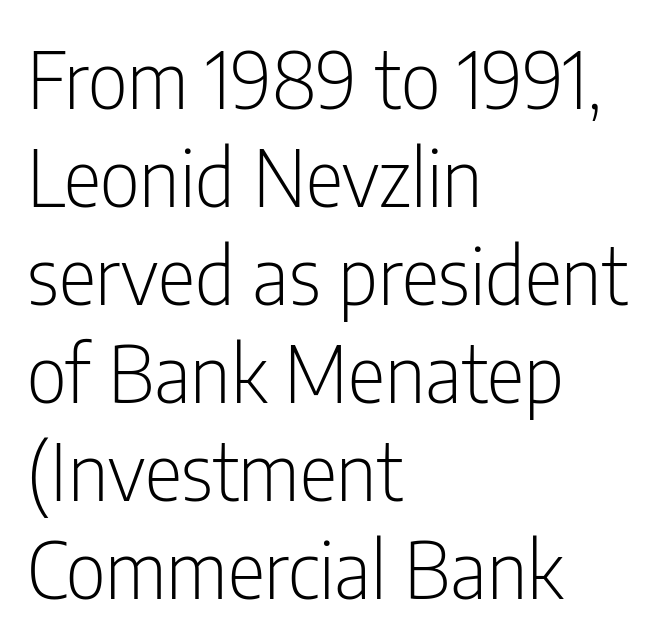
Q: Is the text bold? A: No.
Q: Is the text italic (slanted)? A: No, it is upright.
Q: Is the typeface a serif or a sans-serif typeface? A: Sans-serif.
Q: Is the text underlined? A: No.
Q: How is the paragraph aligned? A: Left-aligned.
Q: Is the spacing between letters normal or unusually wide? A: Normal.
Q: Width (condensed, normal, or wide)? A: Condensed.
Q: Stroke contrast? A: Low.
Q: x-height? A: Medium.
Q: Monospaced? A: No.
